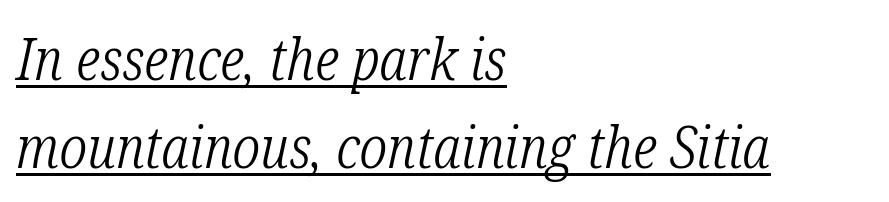
{"serif": "yes", "italic": "yes", "lean": "right", "slant_degrees": 12, "bold": "no", "weight": "light", "width": "condensed", "stroke_contrast": "low", "x_height": "medium", "monospaced": "no", "underline": "yes", "align": "left", "line_spacing": "normal", "line_spacing_ratio": 1.49, "letter_spacing": "normal", "letter_spacing_em": 0.0, "glyph_px": 59}
